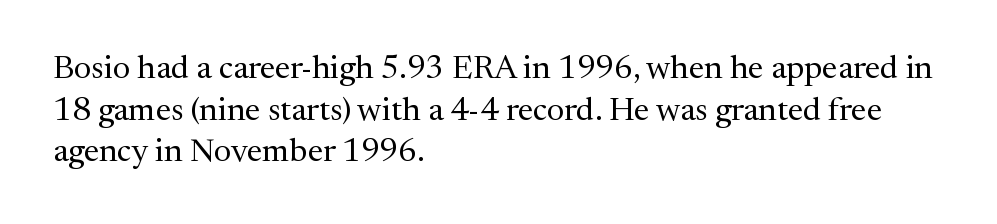
Q: Is the text bold? A: No.
Q: Is the text italic (slanted)? A: No, it is upright.
Q: Is the typeface a serif or a sans-serif typeface? A: Serif.
Q: Is the text underlined? A: No.
Q: How is the paragraph aligned? A: Left-aligned.
Q: Is the spacing between letters normal or unusually wide? A: Normal.
Q: Is the spacing between lines tight, normal or loose? A: Normal.
Q: Width (condensed, normal, or wide)? A: Normal.
Q: Stroke contrast? A: Medium.
Q: x-height? A: Medium.
Q: Monospaced? A: No.
